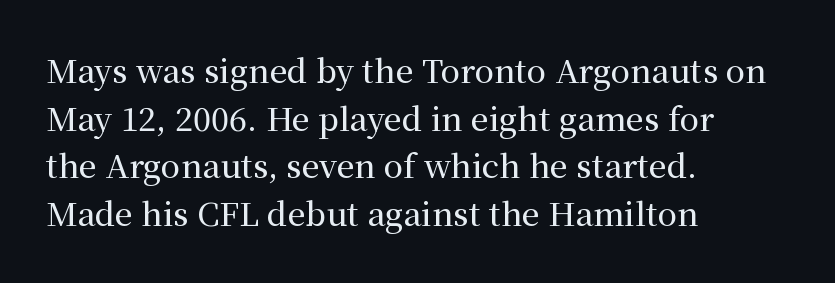
Q: Is the text italic (slanted)? A: No, it is upright.
Q: Is the typeface a serif or a sans-serif typeface? A: Serif.
Q: Is the text underlined? A: No.
Q: How is the paragraph aligned? A: Left-aligned.
Q: Is the spacing between letters normal or unusually wide? A: Normal.
Q: Is the spacing between lines tight, normal or loose? A: Normal.
Q: Width (condensed, normal, or wide)? A: Normal.
Q: Stroke contrast? A: Medium.
Q: x-height? A: Medium.
Q: Monospaced? A: No.
